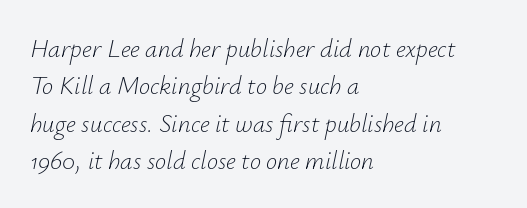
Q: Is the text bold? A: No.
Q: Is the text italic (slanted)? A: Yes, it leans right by about 12 degrees.
Q: Is the text underlined? A: No.
Q: How is the paragraph aligned? A: Left-aligned.
Q: Is the spacing between letters normal or unusually wide? A: Normal.
Q: Is the spacing between lines tight, normal or loose? A: Normal.
